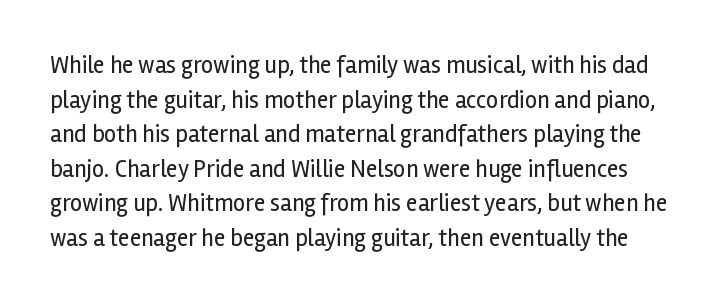
The image shows 24 px text type, upright; set normal line spacing (1.44x), normal letter spacing, not underlined.
